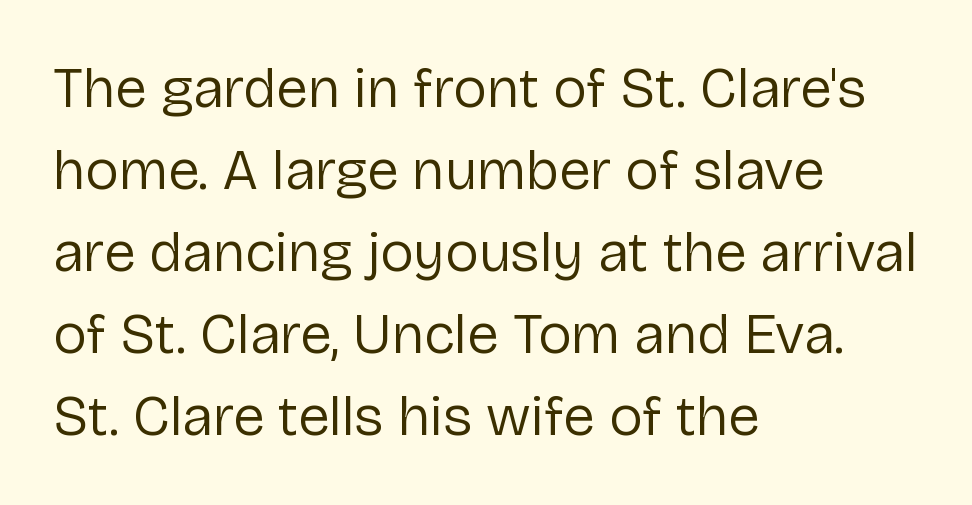
Q: Is the text bold? A: No.
Q: Is the text italic (slanted)? A: No, it is upright.
Q: Is the typeface a serif or a sans-serif typeface? A: Sans-serif.
Q: Is the text underlined? A: No.
Q: How is the paragraph aligned? A: Left-aligned.
Q: Is the spacing between letters normal or unusually wide? A: Normal.
Q: Is the spacing between lines tight, normal or loose? A: Normal.
Q: Width (condensed, normal, or wide)? A: Normal.
Q: Stroke contrast? A: Low.
Q: x-height? A: Medium.
Q: Monospaced? A: No.
